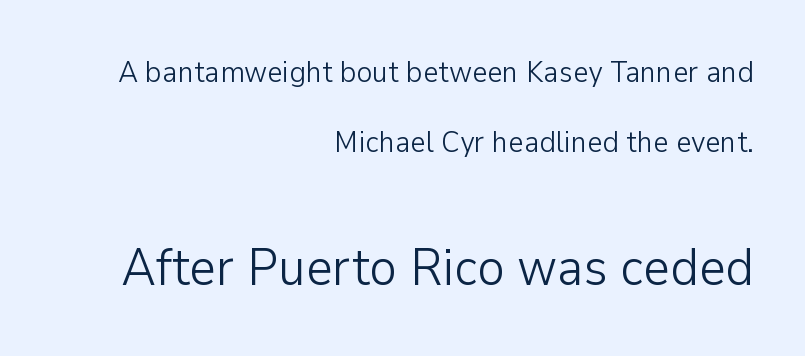
{"serif": "no", "italic": "no", "bold": "no", "weight": "light", "width": "normal", "stroke_contrast": "low", "x_height": "medium", "monospaced": "no", "underline": "no", "align": "right", "line_spacing": "loose", "line_spacing_ratio": 2.33, "letter_spacing": "normal", "letter_spacing_em": 0.0, "larger_block": "second", "size_ratio": 1.73, "glyph_px": 52}
